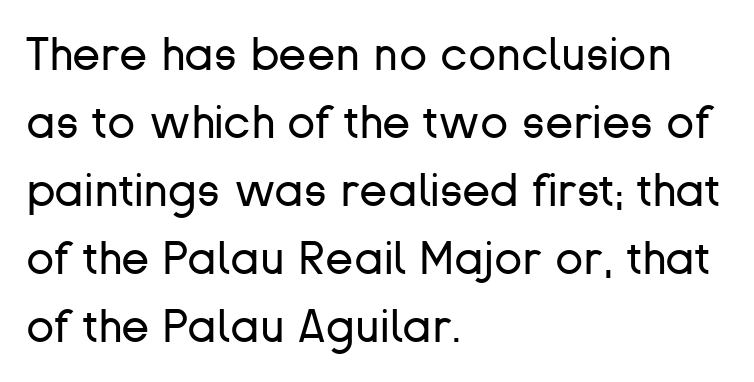
The image shows 46 px regular-weight sans-serif type, upright; set left-aligned, normal line spacing (1.48x), normal letter spacing, not underlined; low stroke contrast and a medium x-height.
